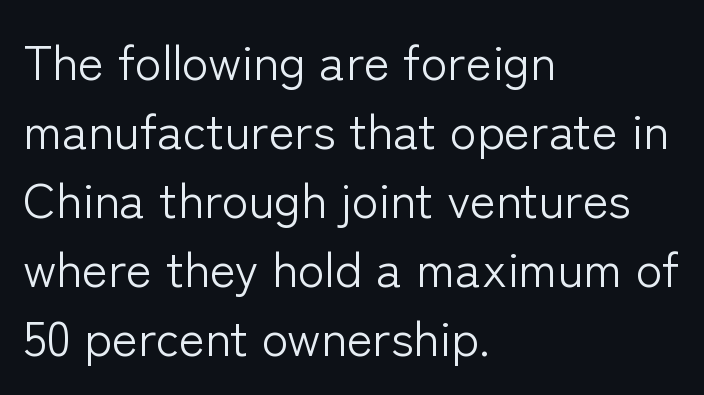
Serif or sans? Sans — the stroke terminals are bare. What's the leading like? Ordinary, nothing unusual. The space beneath each line is pristine and unruled. Stems and bowls with no extra thickness — not bold.
